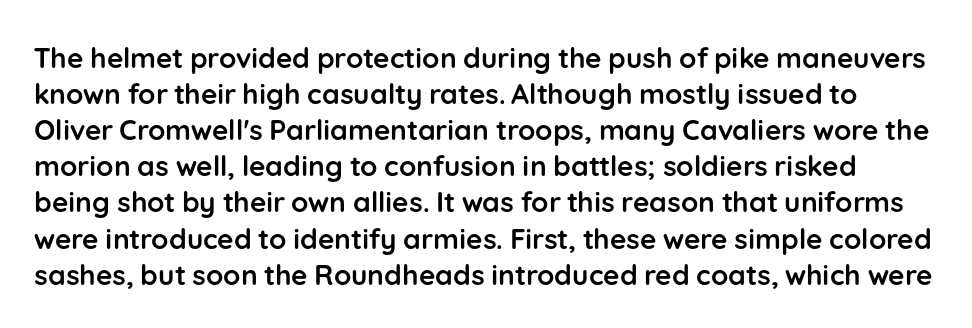
{"serif": "no", "italic": "no", "bold": "yes", "weight": "semibold", "width": "normal", "stroke_contrast": "low", "x_height": "medium", "monospaced": "no", "underline": "no", "line_spacing": "normal", "line_spacing_ratio": 1.29, "letter_spacing": "normal", "letter_spacing_em": 0.0, "glyph_px": 28}
